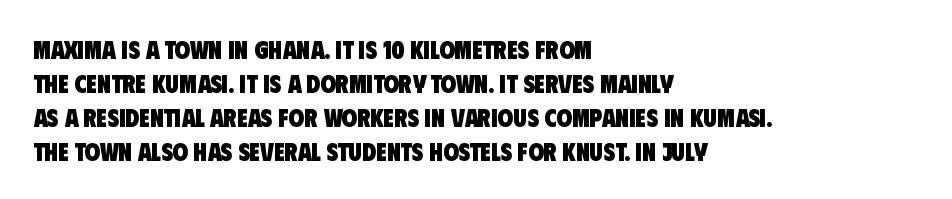
Horizontally, the lines are justified to the leading edge only. You could call the tracking neutral — neither tight nor loose. A bare baseline throughout the passage. Summary of vertical rhythm: regular, with standard interline spacing. The sample has been set heavy, in full bold.
